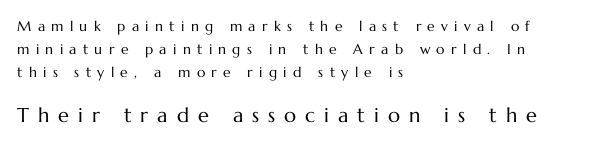
{"italic": "no", "bold": "no", "underline": "no", "align": "left", "line_spacing": "normal", "line_spacing_ratio": 1.64, "letter_spacing": "wide", "letter_spacing_em": 0.45, "larger_block": "second", "size_ratio": 1.43, "glyph_px": 20}
